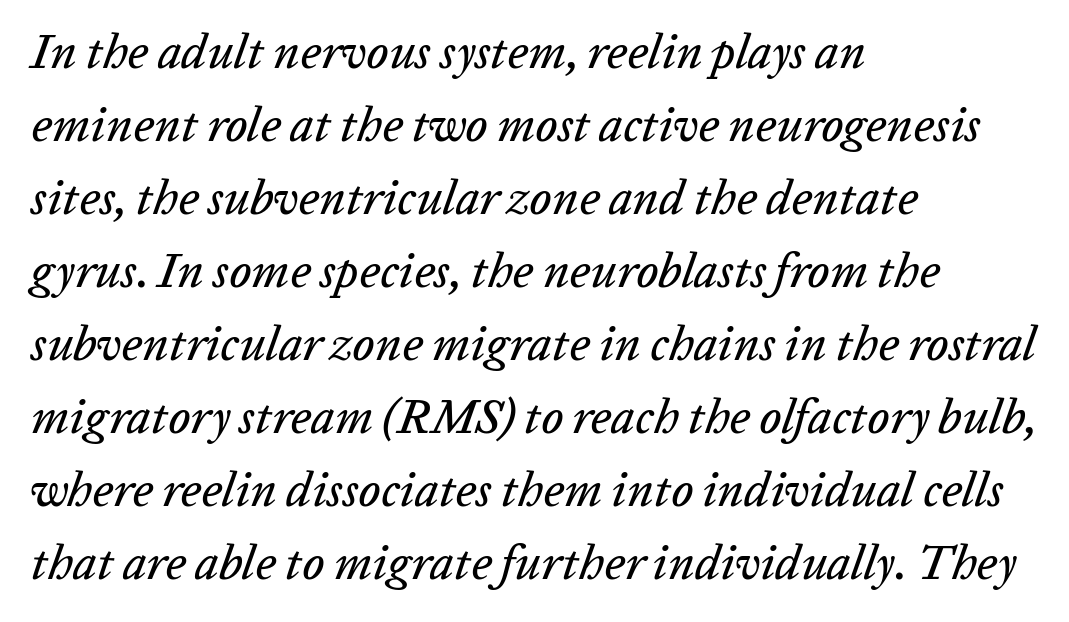
{"italic": "yes", "lean": "right", "slant_degrees": 20, "width": "normal", "stroke_contrast": "low", "x_height": "medium", "monospaced": "no", "underline": "no", "align": "left", "line_spacing": "normal", "line_spacing_ratio": 1.52, "letter_spacing": "normal", "letter_spacing_em": 0.0, "glyph_px": 48}
